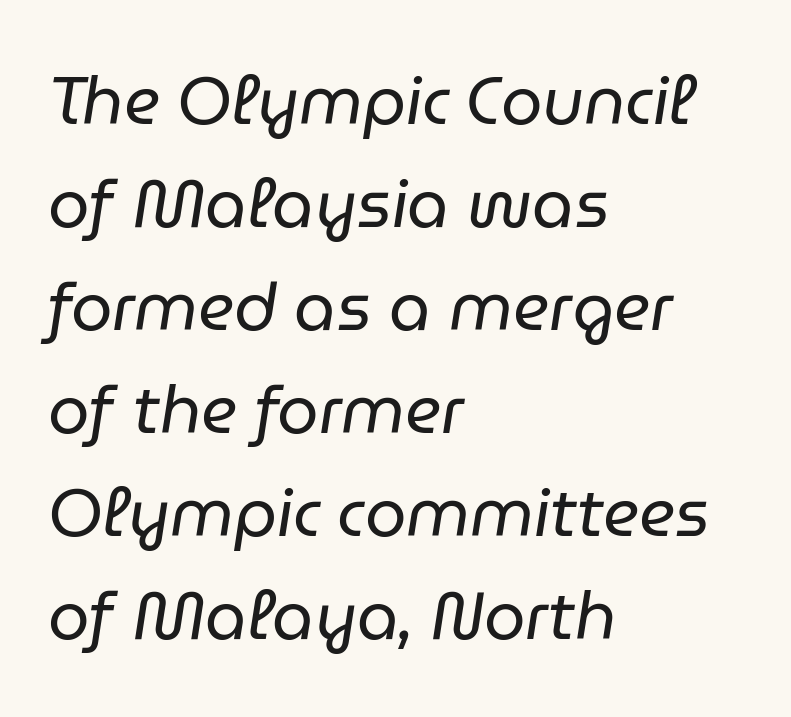
{"italic": "yes", "lean": "right", "slant_degrees": 9, "bold": "no", "weight": "regular", "width": "normal", "stroke_contrast": "low", "x_height": "medium", "monospaced": "no", "underline": "no", "align": "left", "line_spacing": "normal", "line_spacing_ratio": 1.56, "letter_spacing": "normal", "letter_spacing_em": 0.0, "glyph_px": 66}
